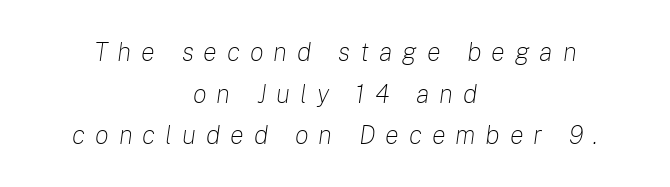
Q: Is the text bold? A: No.
Q: Is the text italic (slanted)? A: Yes, it leans right by about 8 degrees.
Q: Is the text underlined? A: No.
Q: How is the paragraph aligned? A: Centered.
Q: Is the spacing between letters normal or unusually wide? A: Unusually wide.
Q: Is the spacing between lines tight, normal or loose? A: Normal.
